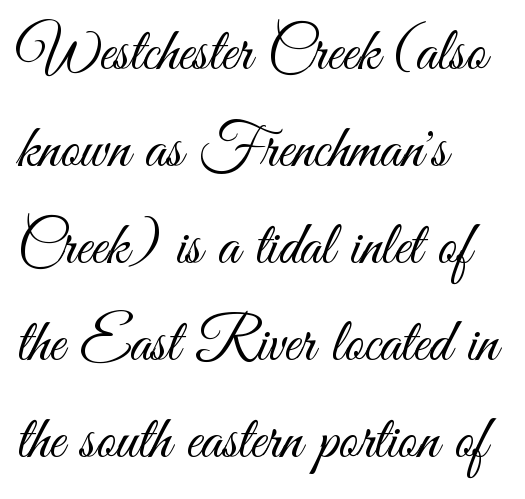
The passage shown stacks its lines at a standard gap. Spacing between characters is what you'd get straight out of the box. Think of a printed novel: that variable character pitch is what you see here.
